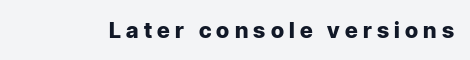
The line texture is sparse and dotted thanks to wide tracking. What weight is shown? A full bold with thick strokes. Just letters on the line, the space beneath them empty. Every stem runs plumb, perpendicular to the baseline.
